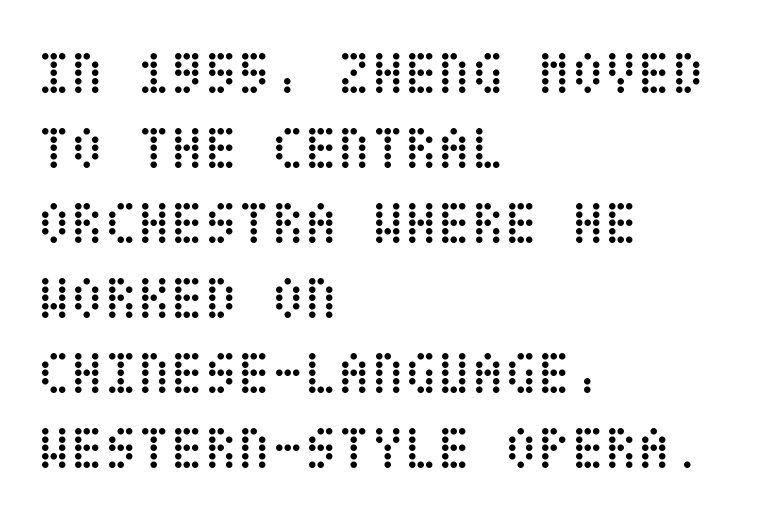
The image shows 61 px regular-weight, condensed type, upright; set left-aligned, line spacing 1.23x, normal letter spacing, not underlined; low stroke contrast and a large x-height.
